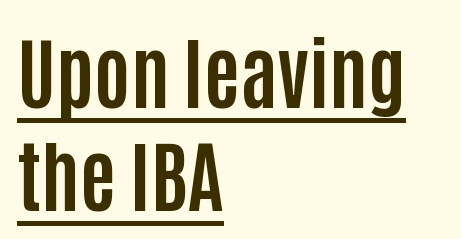
The image shows 78 px bold, condensed sans-serif type, upright; set left-aligned, normal line spacing (1.32x), normal letter spacing, underlined; low stroke contrast and a large x-height.
